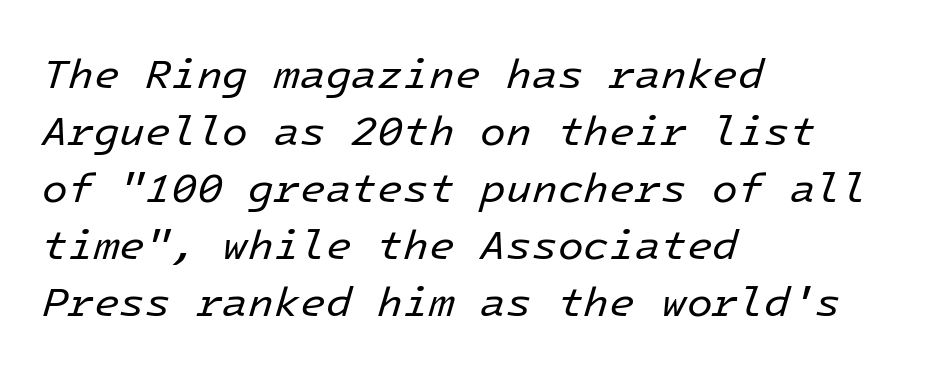
The image shows 42 px regular-weight type, italic (leaning right); set left-aligned, normal line spacing (1.36x), normal letter spacing, not underlined; low stroke contrast and a medium x-height.
